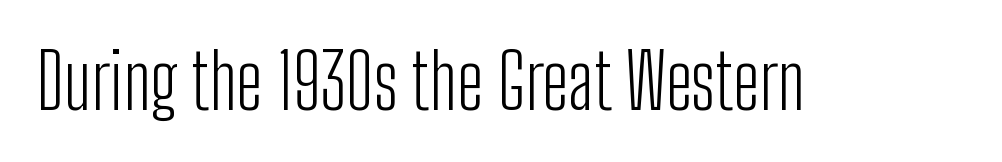
The font family rendered here belongs to the sans-serif group. Character widths vary here, with narrow letters taking less room than wide ones. The baseline area is clear. Upright lettering throughout. Compared with typical body copy, the letter spacing here is the same. Unbolded letterforms with no extra heft.
